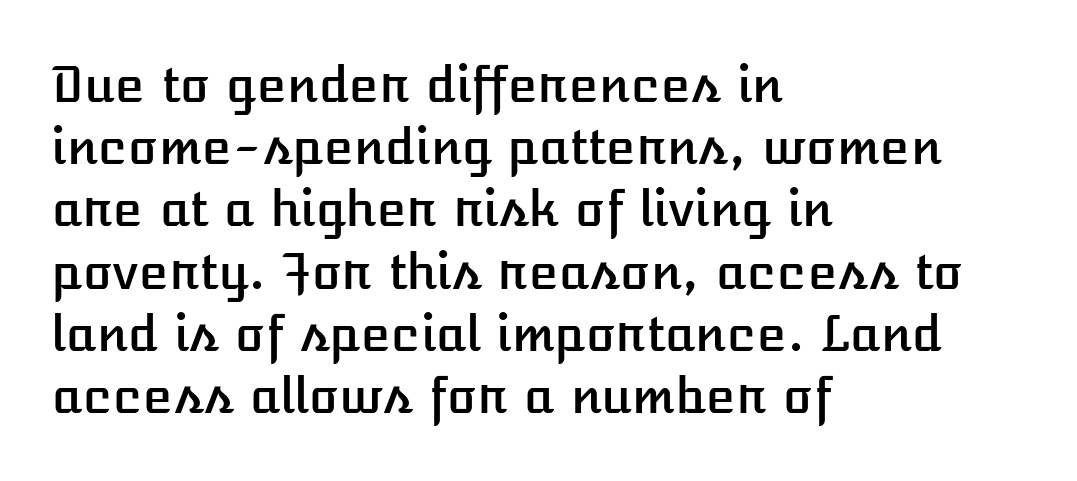
Q: Is the text italic (slanted)? A: No, it is upright.
Q: Is the text underlined? A: No.
Q: How is the paragraph aligned? A: Left-aligned.
Q: Is the spacing between letters normal or unusually wide? A: Normal.
Q: Is the spacing between lines tight, normal or loose? A: Normal.
Q: Width (condensed, normal, or wide)? A: Normal.
Q: Stroke contrast? A: Low.
Q: x-height? A: Medium.
Q: Monospaced? A: No.
